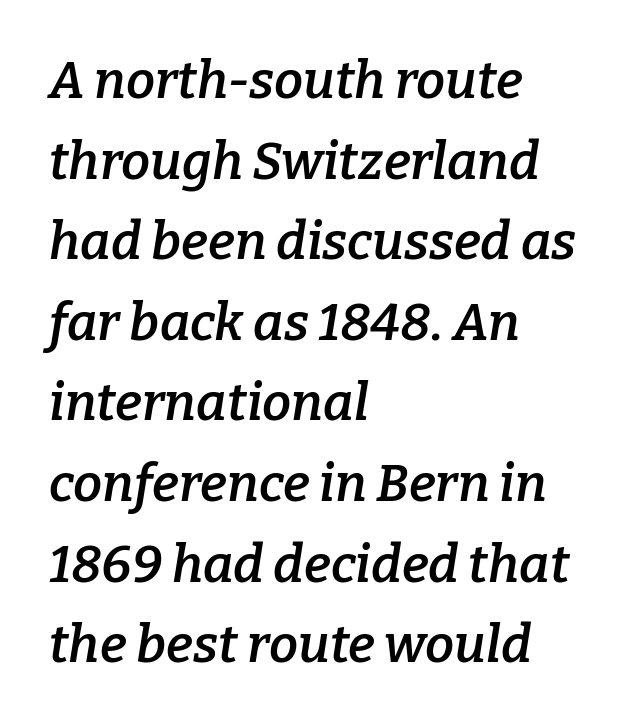
Plain, unruled lines of type. Here the glyphs are tracked normally, forming tight word shapes. Casual observation: everything's shoved over to the left. Note the varied advance widths — an 'i' is clearly narrower than an 'm'. Is the type bold? Partly — it's a semibold, heavier than regular but not fully bold.
